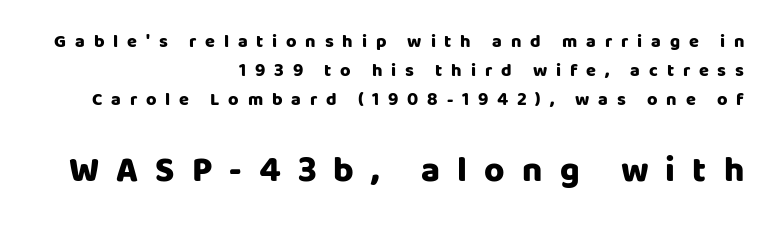
A bare baseline throughout the passage. Tracking here is generous; glyphs stand well apart from one another. The second block has been scaled up relative to the first. Compared with a flush-left layout, this one pins lines to the opposite, right side.
